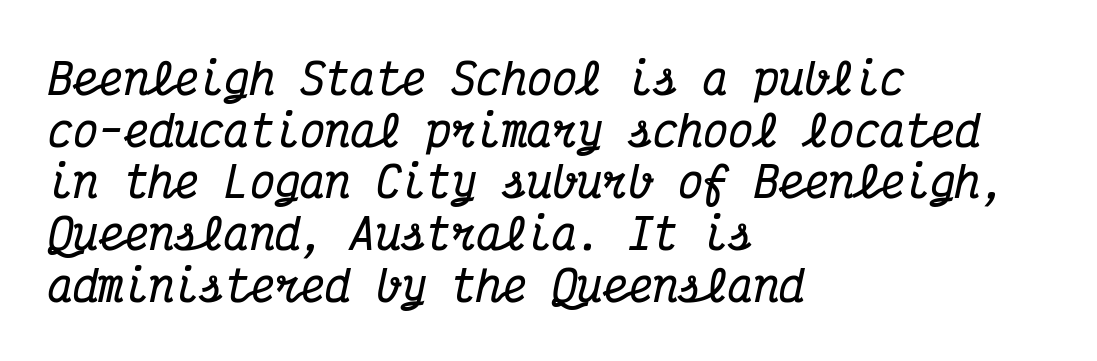
The space beneath each line is pristine and unruled. The face used here is monospaced, like something from a code editor. Caption: standard tracking, unaltered. Teacher's note: observe the even left margin — that is flush-left alignment. Look at the stroke-to-counter ratio: heavy, a bold. Italic: yes, the glyphs are oblique.
